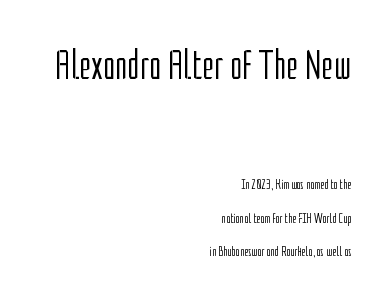
{"serif": "no", "italic": "no", "bold": "no", "weight": "light", "width": "condensed", "stroke_contrast": "low", "x_height": "medium", "monospaced": "no", "underline": "no", "align": "right", "line_spacing": "loose", "line_spacing_ratio": 2.41, "letter_spacing": "normal", "letter_spacing_em": 0.0, "larger_block": "first", "size_ratio": 3.0, "glyph_px": 42}
